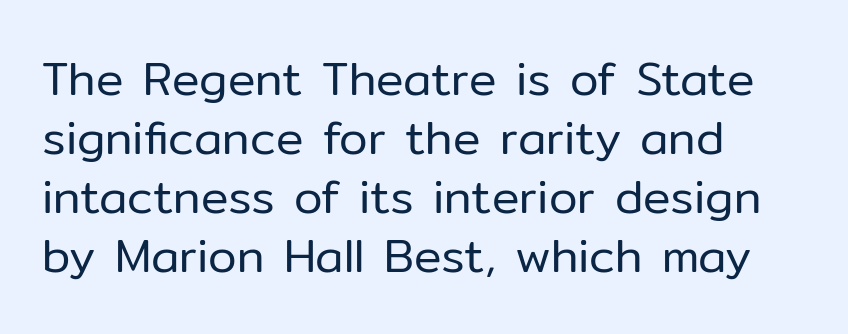
Q: Is the text bold? A: No.
Q: Is the text italic (slanted)? A: No, it is upright.
Q: Is the typeface a serif or a sans-serif typeface? A: Sans-serif.
Q: Is the text underlined? A: No.
Q: How is the paragraph aligned? A: Left-aligned.
Q: Is the spacing between letters normal or unusually wide? A: Normal.
Q: Is the spacing between lines tight, normal or loose? A: Normal.
Q: Width (condensed, normal, or wide)? A: Normal.
Q: Stroke contrast? A: Low.
Q: x-height? A: Medium.
Q: Monospaced? A: No.
